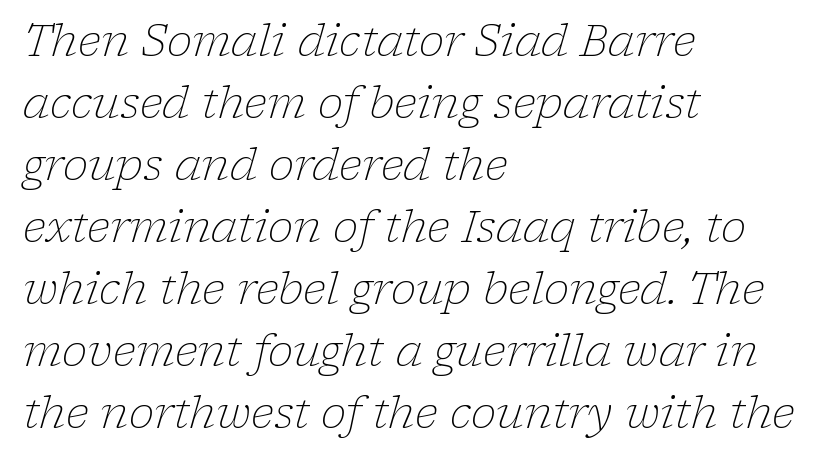
Quick note: italic. This sample keeps an unexceptional amount of space between lines. Tracking value appears to be zero — textbook default spacing. Each stroke keeps to a modest, everyday thickness or less.
